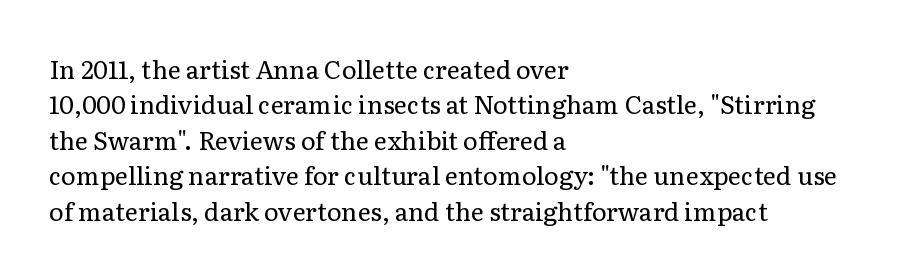
Q: Is the text bold? A: No.
Q: Is the text italic (slanted)? A: No, it is upright.
Q: Is the text underlined? A: No.
Q: How is the paragraph aligned? A: Left-aligned.
Q: Is the spacing between letters normal or unusually wide? A: Normal.
Q: Is the spacing between lines tight, normal or loose? A: Normal.
